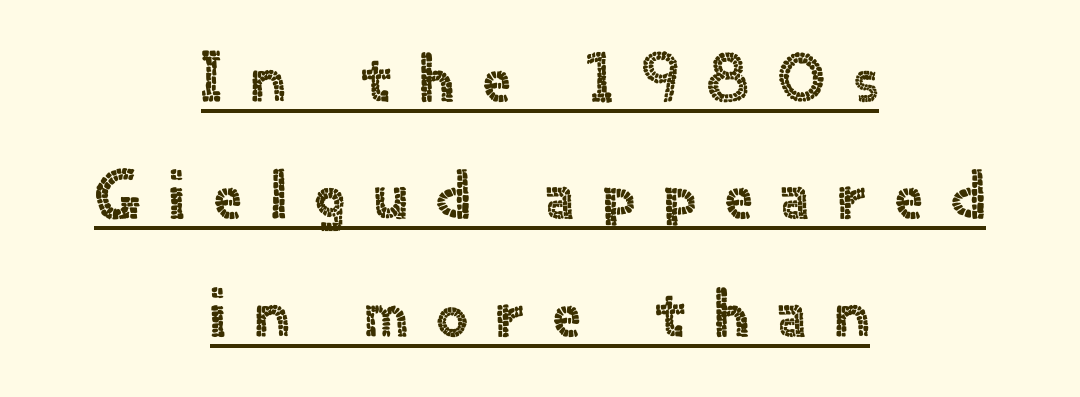
Q: Is the text italic (slanted)? A: No, it is upright.
Q: Is the typeface a serif or a sans-serif typeface? A: Sans-serif.
Q: Is the text underlined? A: Yes.
Q: How is the paragraph aligned? A: Centered.
Q: Is the spacing between letters normal or unusually wide? A: Unusually wide.
Q: Is the spacing between lines tight, normal or loose? A: Normal.
Q: Width (condensed, normal, or wide)? A: Normal.
Q: x-height? A: Small.
Q: Monospaced? A: No.
